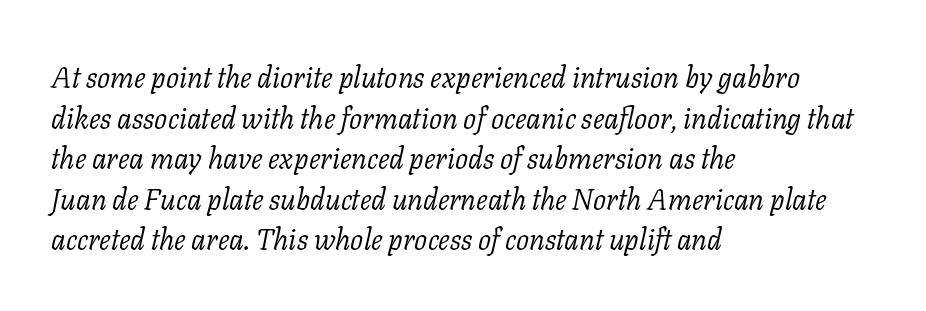
Q: Is the text bold? A: No.
Q: Is the text italic (slanted)? A: Yes, it leans right by about 11 degrees.
Q: Is the typeface a serif or a sans-serif typeface? A: Serif.
Q: Is the text underlined? A: No.
Q: How is the paragraph aligned? A: Left-aligned.
Q: Is the spacing between letters normal or unusually wide? A: Normal.
Q: Is the spacing between lines tight, normal or loose? A: Normal.
Q: Width (condensed, normal, or wide)? A: Normal.
Q: Stroke contrast? A: Low.
Q: x-height? A: Medium.
Q: Monospaced? A: No.
